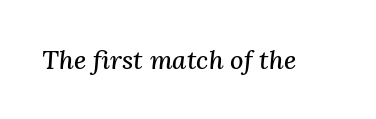
The image shows 26 px text type, italic (leaning right); set normal letter spacing, not underlined.
